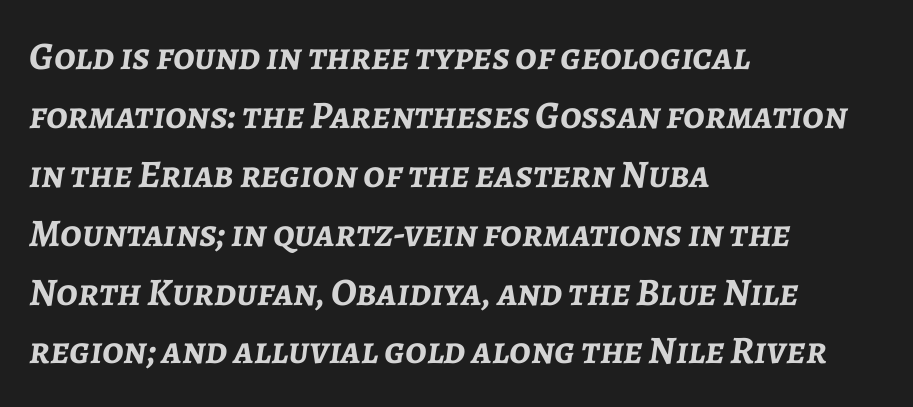
The image shows 39 px semibold type, italic (leaning right); set left-aligned, normal line spacing (1.51x), normal letter spacing, not underlined; low stroke contrast and a medium x-height.
